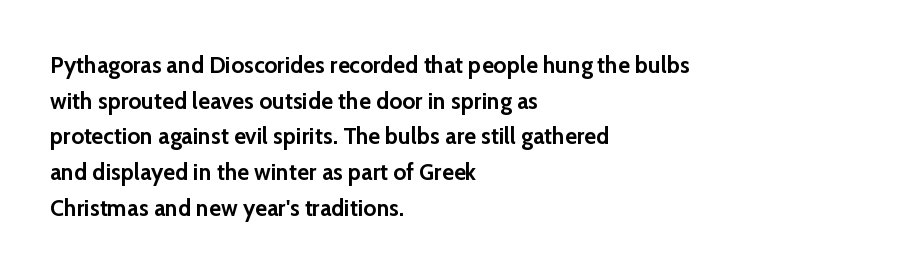
{"italic": "no", "bold": "yes", "underline": "no", "align": "left", "line_spacing": "normal", "line_spacing_ratio": 1.55, "letter_spacing": "normal", "letter_spacing_em": 0.0, "glyph_px": 23}
